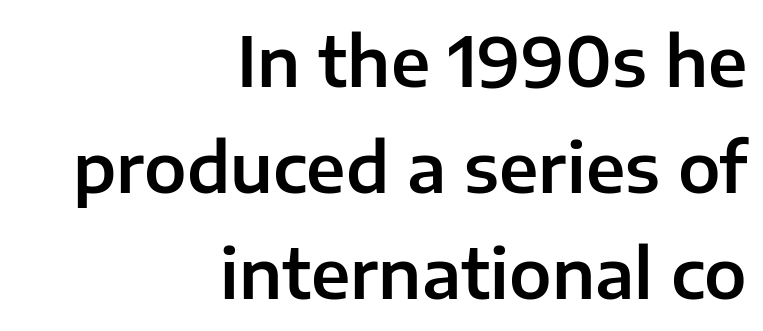
In terms of letterform style, serifs are entirely absent. Line spacing here is normal. Compared with typical body copy, the letter spacing here is the same. Italic: no, the glyphs are upright roman.
